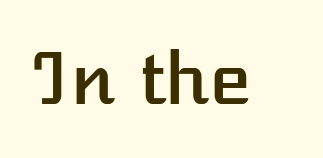
The image shows 71 px text type, upright; set normal letter spacing, not underlined; low stroke contrast and a medium x-height.
